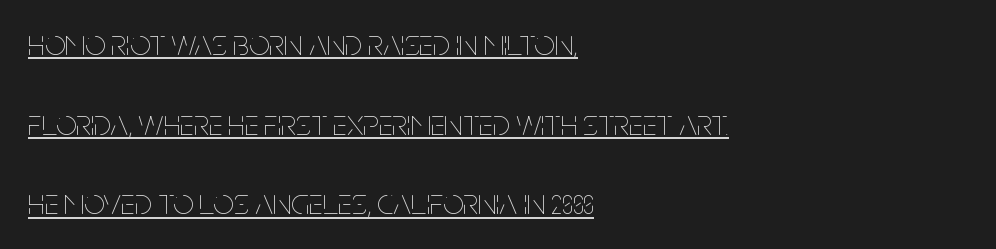
The image shows 36 px thin, condensed type, upright; set left-aligned, loose line spacing (2.21x), normal letter spacing, underlined; low stroke contrast and a large x-height.
